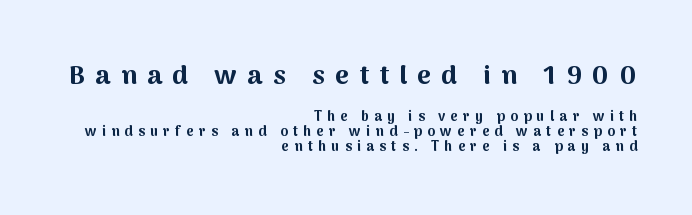
Plain, unruled lines of type. The tracking reads as deliberately expanded to a designer's eye. Notice how thick the strokes are: this is what a full bold looks like. One glance says dense: line gaps are narrower than usual. Which margin do the lines hug? The right one — the left edge is uneven.
